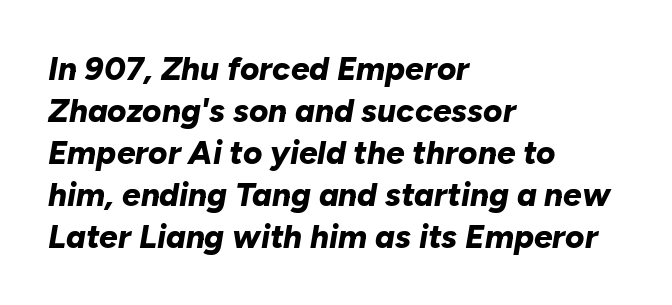
Q: Is the text bold? A: Yes.
Q: Is the text italic (slanted)? A: Yes, it leans right by about 10 degrees.
Q: Is the text underlined? A: No.
Q: How is the paragraph aligned? A: Left-aligned.
Q: Is the spacing between letters normal or unusually wide? A: Normal.
Q: Is the spacing between lines tight, normal or loose? A: Normal.
Q: Width (condensed, normal, or wide)? A: Normal.
Q: Stroke contrast? A: Low.
Q: x-height? A: Medium.
Q: Monospaced? A: No.
